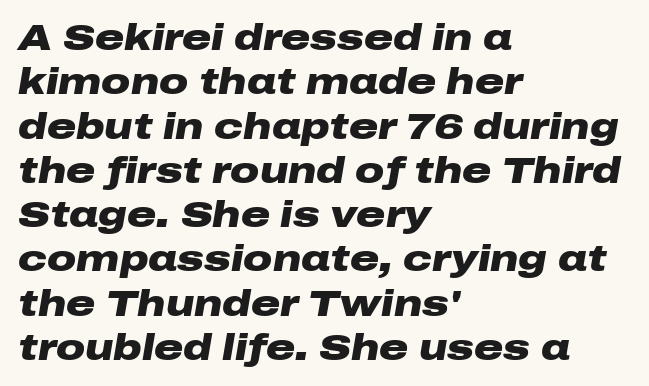
The image shows 36 px heavy, wide type, italic (leaning right); set left-aligned, line spacing 1.23x, normal letter spacing, not underlined; low stroke contrast and a medium x-height.
